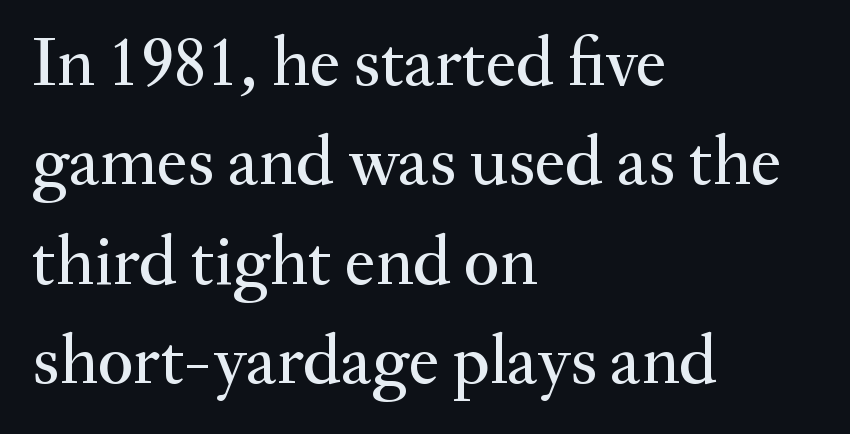
The image shows 70 px serif type, upright; set left-aligned, normal line spacing (1.42x), normal letter spacing, not underlined; medium stroke contrast and a small x-height.
